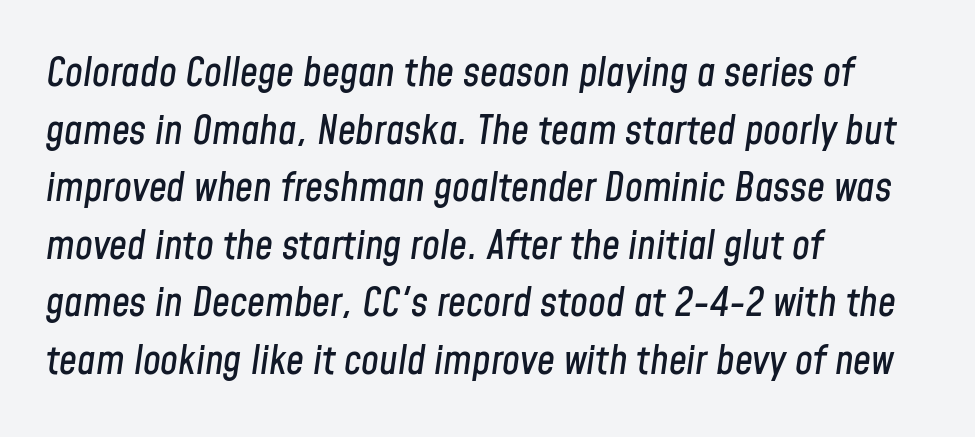
The image shows 40 px condensed type, italic (leaning right); set left-aligned, normal line spacing (1.44x), normal letter spacing, not underlined; low stroke contrast and a medium x-height.
